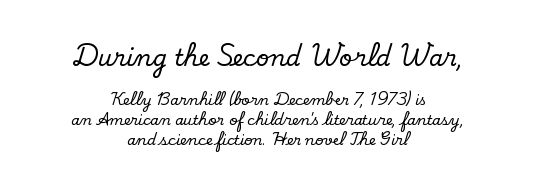
Q: Is the text italic (slanted)? A: Yes.
Q: Is the text underlined? A: No.
Q: How is the paragraph aligned? A: Centered.
Q: Is the spacing between letters normal or unusually wide? A: Normal.
Q: Is the spacing between lines tight, normal or loose? A: Normal.
Q: Which block of text is set in a larger size, the first (top) or the second (bottom)? A: The first (top) one.
